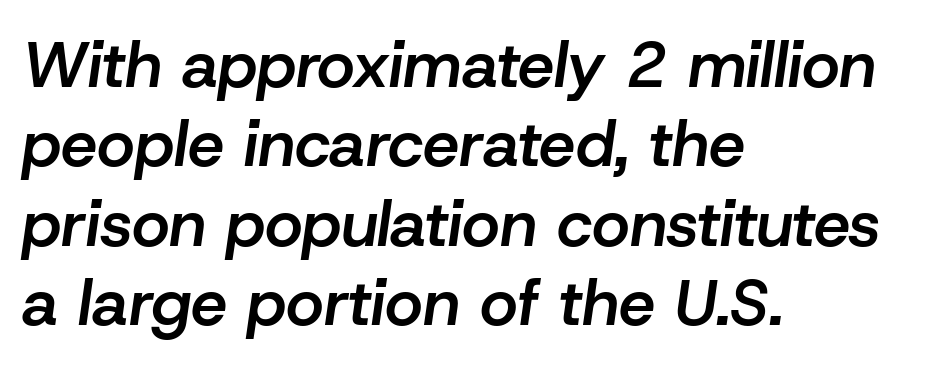
The image shows 65 px semibold type, italic (leaning right); set left-aligned, line spacing 1.22x, normal letter spacing, not underlined; low stroke contrast and a medium x-height.
